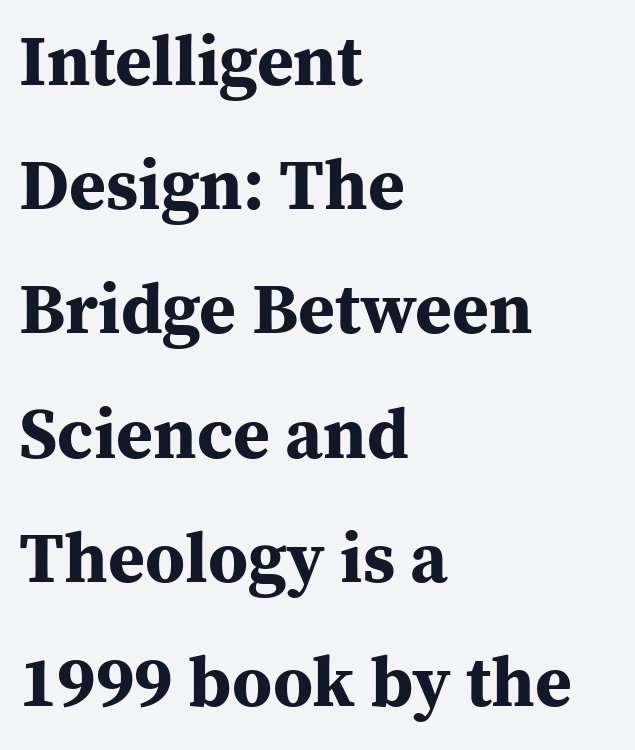
The image shows 71 px bold serif type, upright; set left-aligned, line spacing 1.75x, normal letter spacing, not underlined; medium stroke contrast and a medium x-height.
